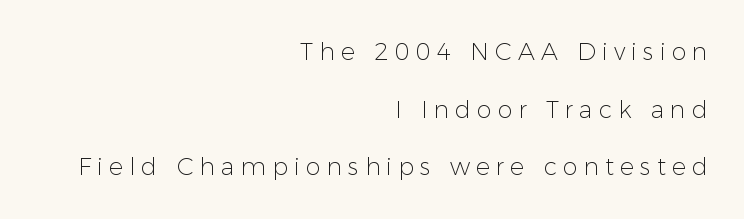
The line texture is sparse and dotted thanks to wide tracking. The rendering anchors every line to the right-hand side. Quick note: not italic, upright. How would I describe the line gaps? Wide and relaxed. Letters rest on an invisible, unmarked baseline.
